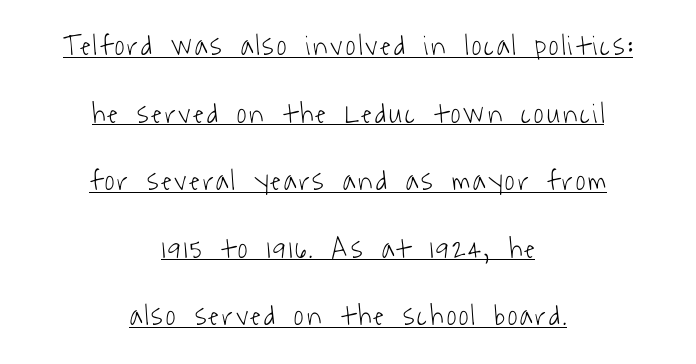
The image shows 29 px light, condensed sans-serif type; set centered, loose line spacing (2.33x), underlined; low stroke contrast and a medium x-height.
